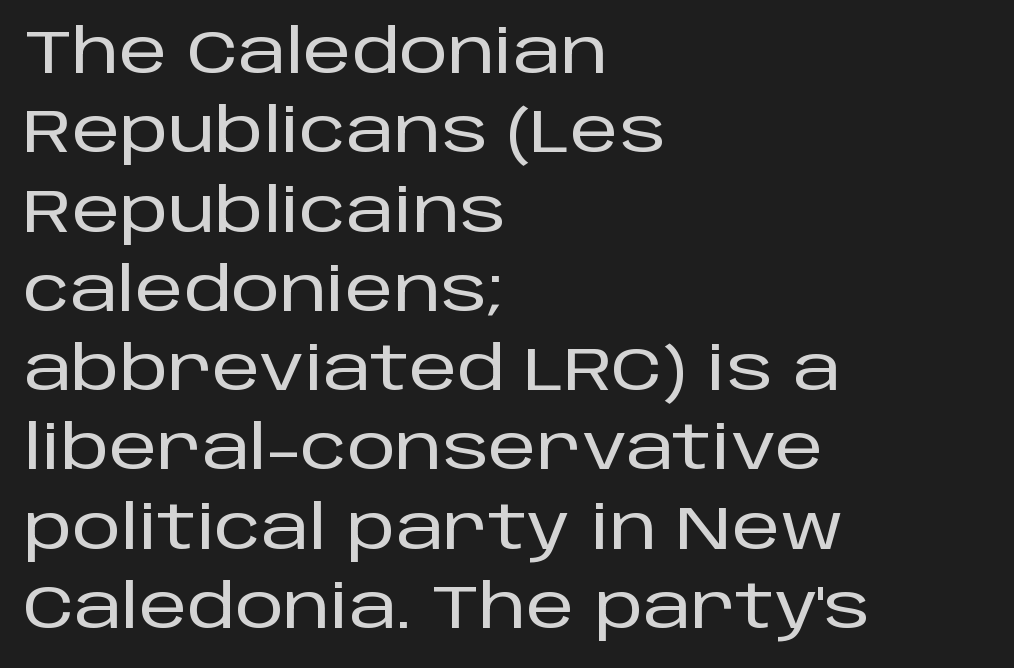
Spacing verdict: proportional, widths tailored to each character. Note: no serifs on the glyphs. Casual observation: everything's shoved over to the left. Clear beneath every line of the passage.
